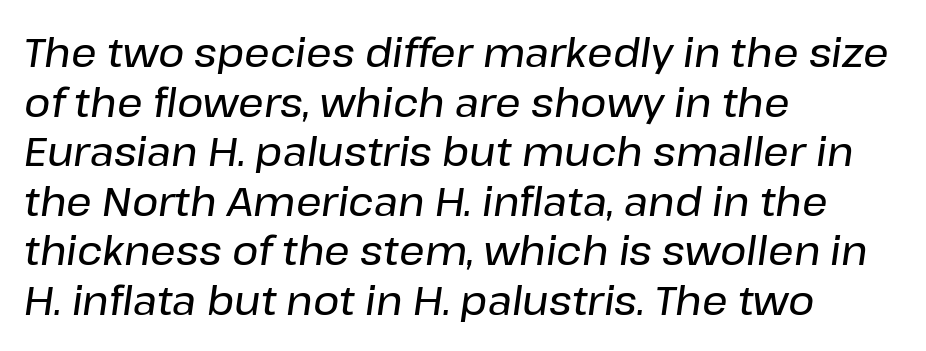
{"italic": "yes", "lean": "right", "slant_degrees": 8, "width": "normal", "stroke_contrast": "low", "x_height": "medium", "monospaced": "no", "underline": "no", "align": "left", "line_spacing_ratio": 1.24, "letter_spacing": "normal", "letter_spacing_em": 0.0, "glyph_px": 40}
